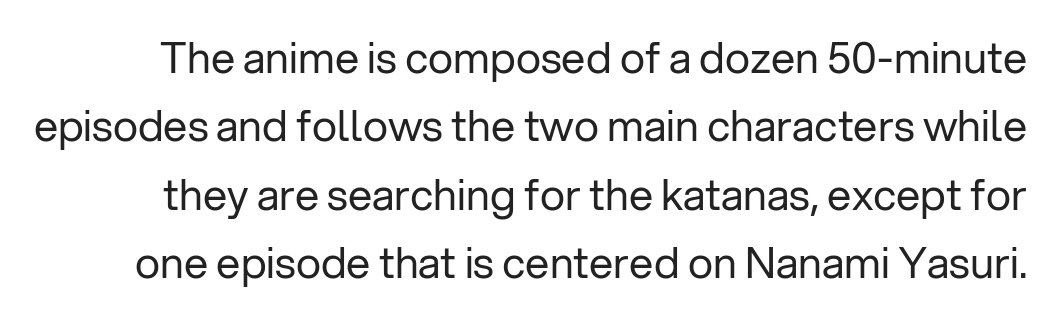
The image shows 43 px regular-weight sans-serif type, upright; set normal line spacing (1.59x), normal letter spacing, not underlined; low stroke contrast and a medium x-height.
